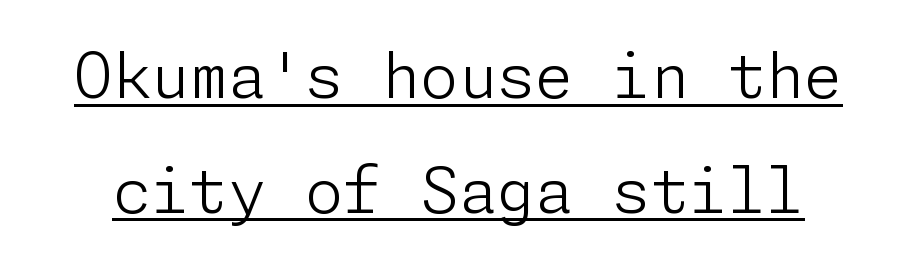
The image shows 62 px light sans-serif type, upright; set line spacing 1.85x, normal letter spacing, underlined; low stroke contrast and a medium x-height.
